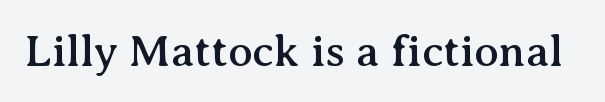
Anything drawn beneath the words? Only blank space. The face used here is proportionally spaced, like ordinary book or web type. Serif or sans? Serif — the stroke terminals have little feet. The axis of the letterforms is exactly vertical.
